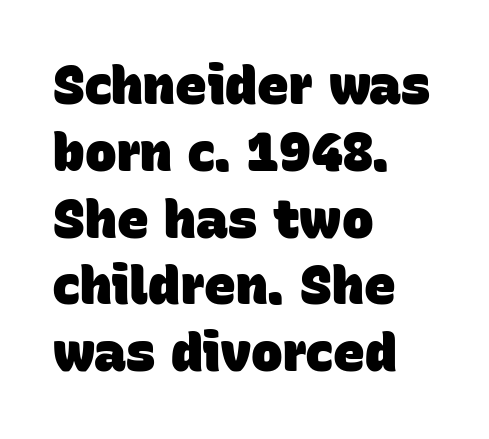
{"serif": "no", "bold": "yes", "weight": "heavy", "width": "normal", "stroke_contrast": "low", "x_height": "large", "monospaced": "no", "underline": "no", "align": "left", "line_spacing": "normal", "line_spacing_ratio": 1.26, "letter_spacing": "normal", "letter_spacing_em": 0.0, "glyph_px": 53}
